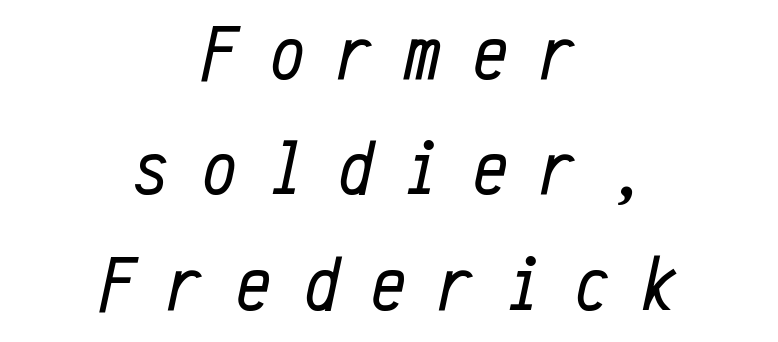
The image shows 78 px regular-weight, condensed type, italic (leaning right), monospaced; set centered, normal line spacing (1.48x), unusually wide letter spacing (+0.42 em), not underlined; low stroke contrast and a medium x-height.
